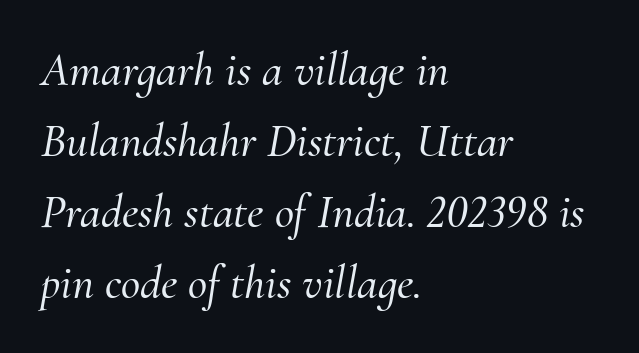
Serifs: yes, visible at the terminals of the letterforms. Emphasis-style slanted type is in use. In CSS terms this would be text-align: left. Honestly, the row spacing looks completely unremarkable. The specimen omits any rule beneath the text block's lines. Is this a fixed-width face? No — the glyphs have proportional, varying widths.
